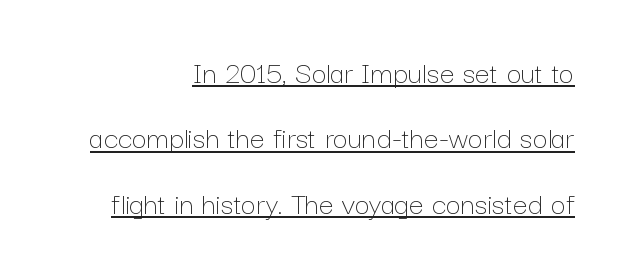
Q: Is the text bold? A: No.
Q: Is the text italic (slanted)? A: No, it is upright.
Q: Is the text underlined? A: Yes.
Q: How is the paragraph aligned? A: Right-aligned.
Q: Is the spacing between letters normal or unusually wide? A: Normal.
Q: Is the spacing between lines tight, normal or loose? A: Loose.
Q: Width (condensed, normal, or wide)? A: Normal.
Q: Stroke contrast? A: Low.
Q: x-height? A: Medium.
Q: Monospaced? A: No.
